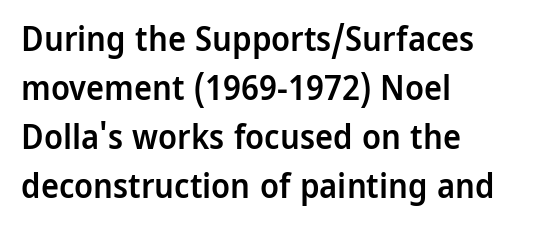
{"serif": "no", "italic": "no", "bold": "semi", "weight": "semibold", "width": "normal", "stroke_contrast": "low", "x_height": "medium", "monospaced": "no", "underline": "no", "align": "left", "line_spacing": "normal", "line_spacing_ratio": 1.44, "letter_spacing": "normal", "letter_spacing_em": 0.0, "glyph_px": 34}
